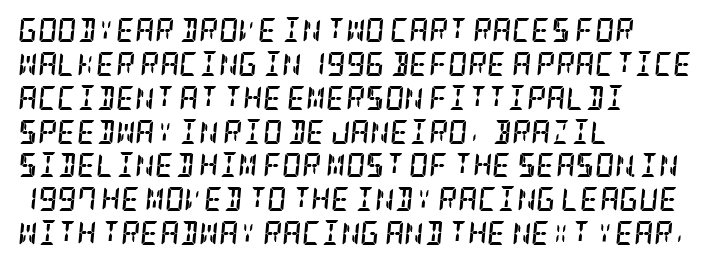
Q: Is the text bold? A: Yes.
Q: Is the text italic (slanted)? A: Yes, it leans right by about 5 degrees.
Q: Is the text underlined? A: No.
Q: How is the paragraph aligned? A: Left-aligned.
Q: Is the spacing between letters normal or unusually wide? A: Normal.
Q: Is the spacing between lines tight, normal or loose? A: Normal.
